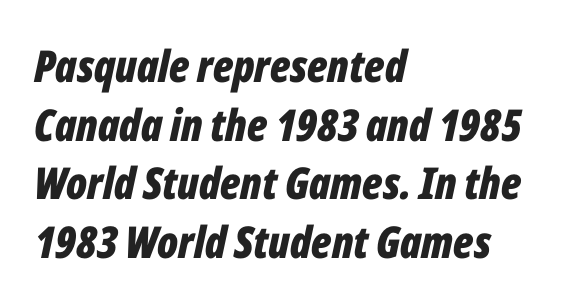
Q: Is the text bold? A: Yes.
Q: Is the text italic (slanted)? A: Yes, it leans right by about 12 degrees.
Q: Is the text underlined? A: No.
Q: How is the paragraph aligned? A: Left-aligned.
Q: Is the spacing between letters normal or unusually wide? A: Normal.
Q: Is the spacing between lines tight, normal or loose? A: Normal.
Q: Width (condensed, normal, or wide)? A: Condensed.
Q: Stroke contrast? A: Low.
Q: x-height? A: Medium.
Q: Monospaced? A: No.
